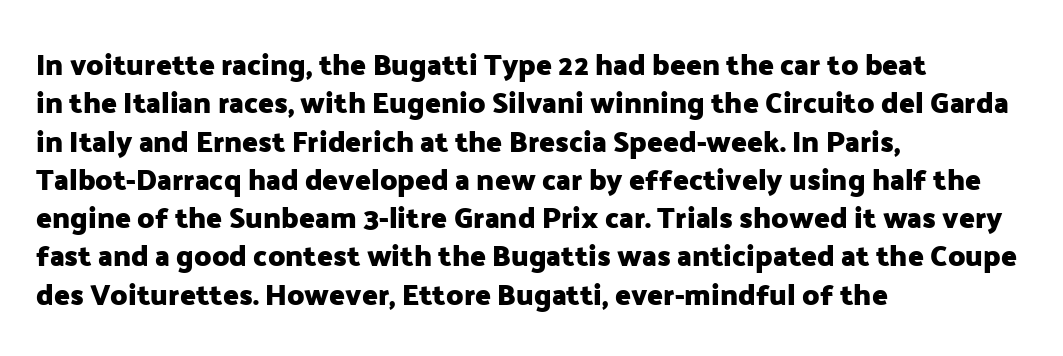
Q: Is the text bold? A: Yes.
Q: Is the text italic (slanted)? A: No, it is upright.
Q: Is the typeface a serif or a sans-serif typeface? A: Sans-serif.
Q: Is the text underlined? A: No.
Q: How is the paragraph aligned? A: Left-aligned.
Q: Is the spacing between letters normal or unusually wide? A: Normal.
Q: Is the spacing between lines tight, normal or loose? A: Normal.
Q: Width (condensed, normal, or wide)? A: Normal.
Q: Stroke contrast? A: Low.
Q: x-height? A: Medium.
Q: Monospaced? A: No.
